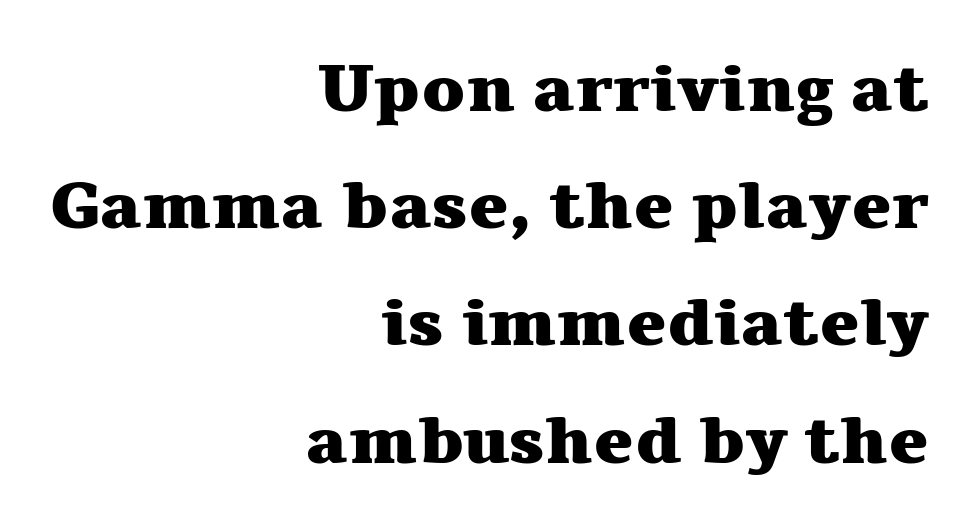
Q: Is the text bold? A: Yes.
Q: Is the text italic (slanted)? A: No, it is upright.
Q: Is the typeface a serif or a sans-serif typeface? A: Serif.
Q: Is the text underlined? A: No.
Q: How is the paragraph aligned? A: Right-aligned.
Q: Is the spacing between letters normal or unusually wide? A: Normal.
Q: Width (condensed, normal, or wide)? A: Wide.
Q: Stroke contrast? A: Medium.
Q: x-height? A: Medium.
Q: Monospaced? A: No.
